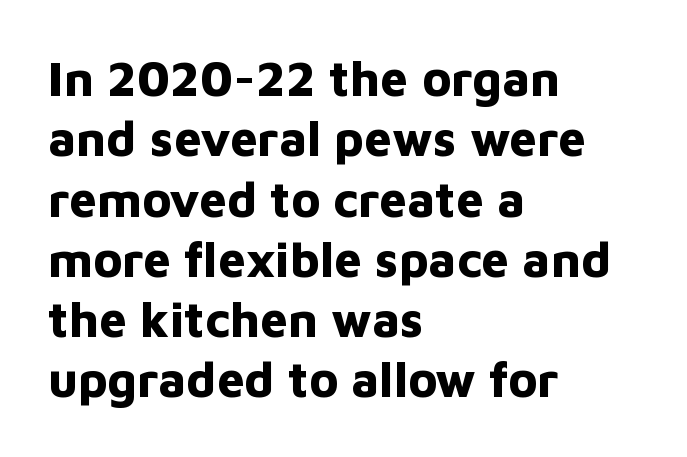
Quick note: underline off. The text was rendered using a sans face with plain stroke endings. Caption: bold face, heavy strokes. Inter-character spacing is left at the font's built-in metrics.
